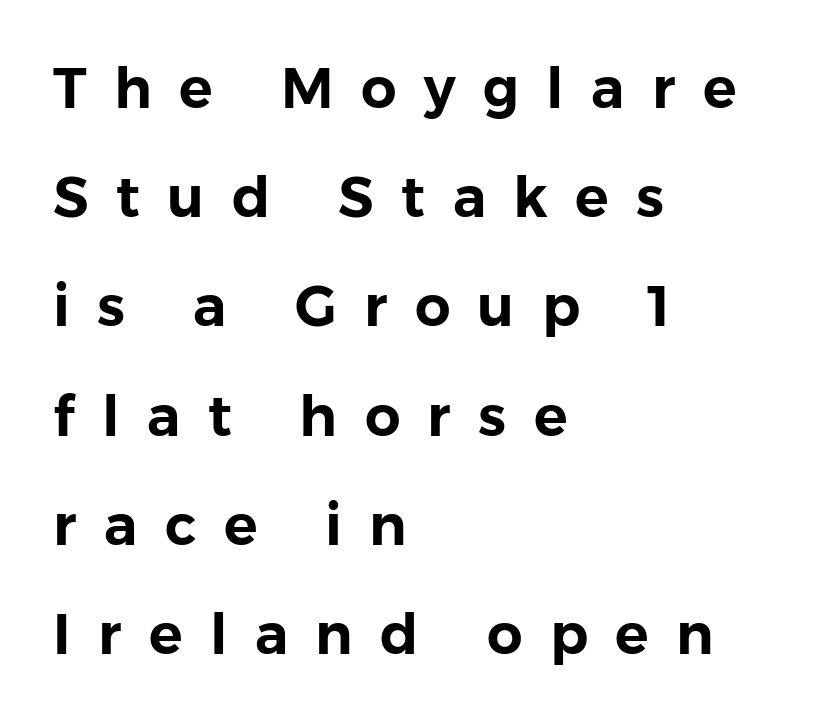
{"serif": "no", "italic": "no", "width": "normal", "stroke_contrast": "low", "x_height": "medium", "monospaced": "no", "underline": "no", "align": "left", "line_spacing": "loose", "line_spacing_ratio": 1.95, "letter_spacing": "wide", "letter_spacing_em": 0.49, "glyph_px": 56}
